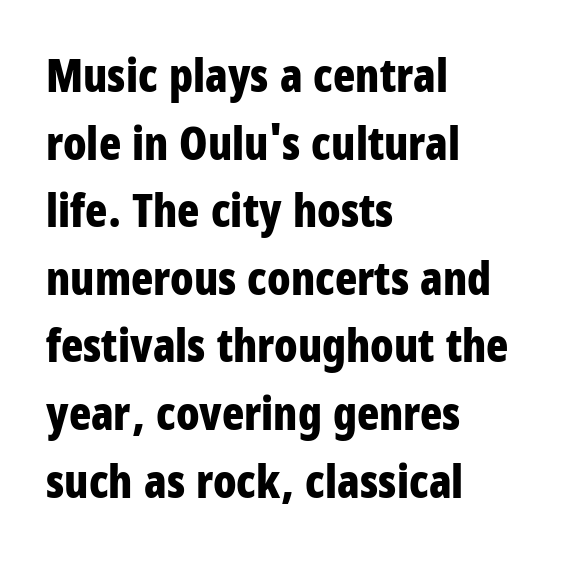
Q: Is the text bold? A: Yes.
Q: Is the text italic (slanted)? A: No, it is upright.
Q: Is the typeface a serif or a sans-serif typeface? A: Sans-serif.
Q: Is the text underlined? A: No.
Q: How is the paragraph aligned? A: Left-aligned.
Q: Is the spacing between letters normal or unusually wide? A: Normal.
Q: Is the spacing between lines tight, normal or loose? A: Normal.
Q: Width (condensed, normal, or wide)? A: Condensed.
Q: Stroke contrast? A: Low.
Q: x-height? A: Large.
Q: Monospaced? A: No.
